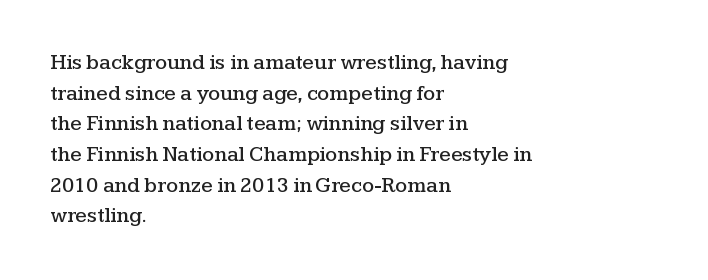
Style check: upright. Quick note: interline space is typical. This sample uses plain, unmodified letter spacing. In CSS terms this would be text-align: left.
